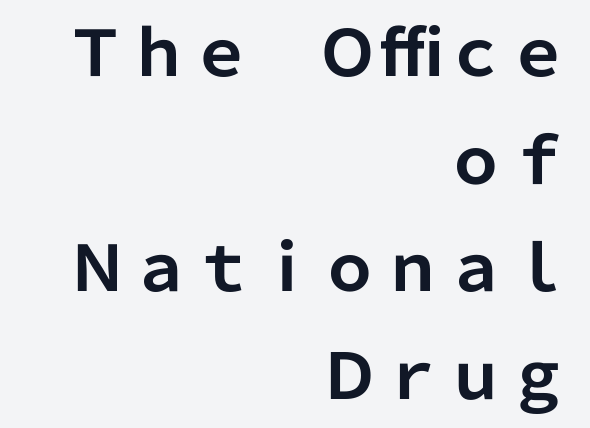
Q: Is the text bold? A: Yes.
Q: Is the text italic (slanted)? A: No, it is upright.
Q: Is the typeface a serif or a sans-serif typeface? A: Sans-serif.
Q: Is the text underlined? A: No.
Q: How is the paragraph aligned? A: Right-aligned.
Q: Is the spacing between letters normal or unusually wide? A: Normal.
Q: Width (condensed, normal, or wide)? A: Normal.
Q: Stroke contrast? A: Low.
Q: x-height? A: Medium.
Q: Monospaced? A: No.
